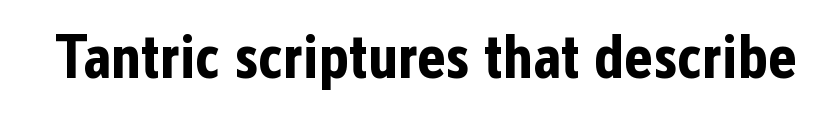
The image shows 62 px bold, condensed sans-serif type, upright; set normal letter spacing, not underlined; low stroke contrast and a medium x-height.
